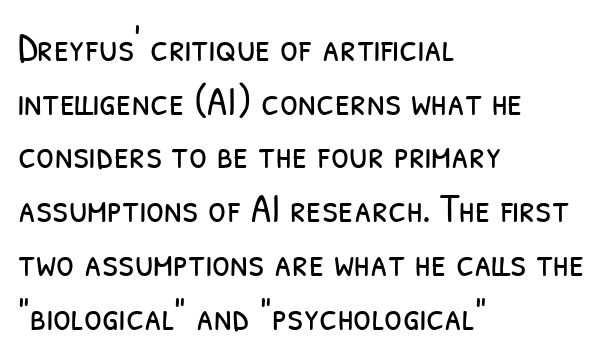
Q: Is the text bold? A: No.
Q: Is the typeface a serif or a sans-serif typeface? A: Sans-serif.
Q: Is the text underlined? A: No.
Q: How is the paragraph aligned? A: Left-aligned.
Q: Is the spacing between letters normal or unusually wide? A: Normal.
Q: Is the spacing between lines tight, normal or loose? A: Normal.
Q: Width (condensed, normal, or wide)? A: Condensed.
Q: Stroke contrast? A: Low.
Q: x-height? A: Medium.
Q: Monospaced? A: No.
